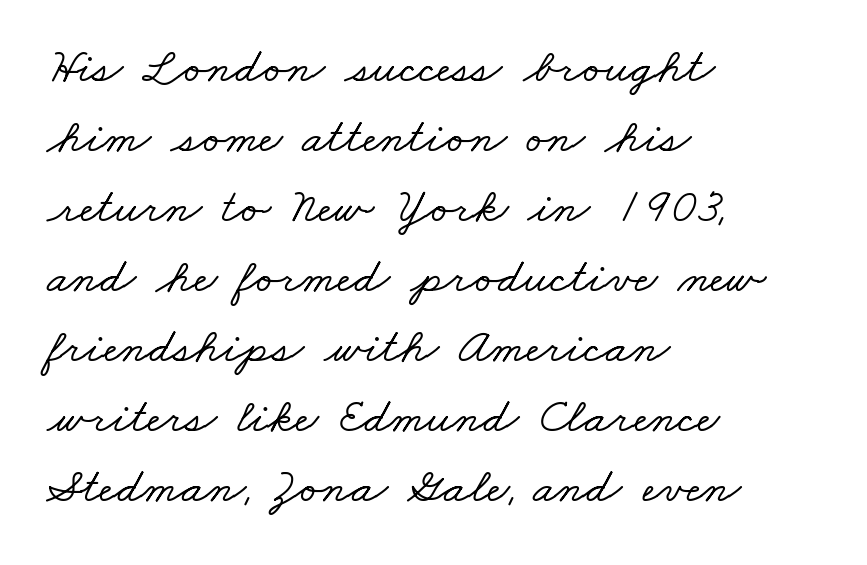
The image shows 50 px wide serif type; set left-aligned, normal line spacing (1.4x), normal letter spacing, not underlined; low stroke contrast and a small x-height.
